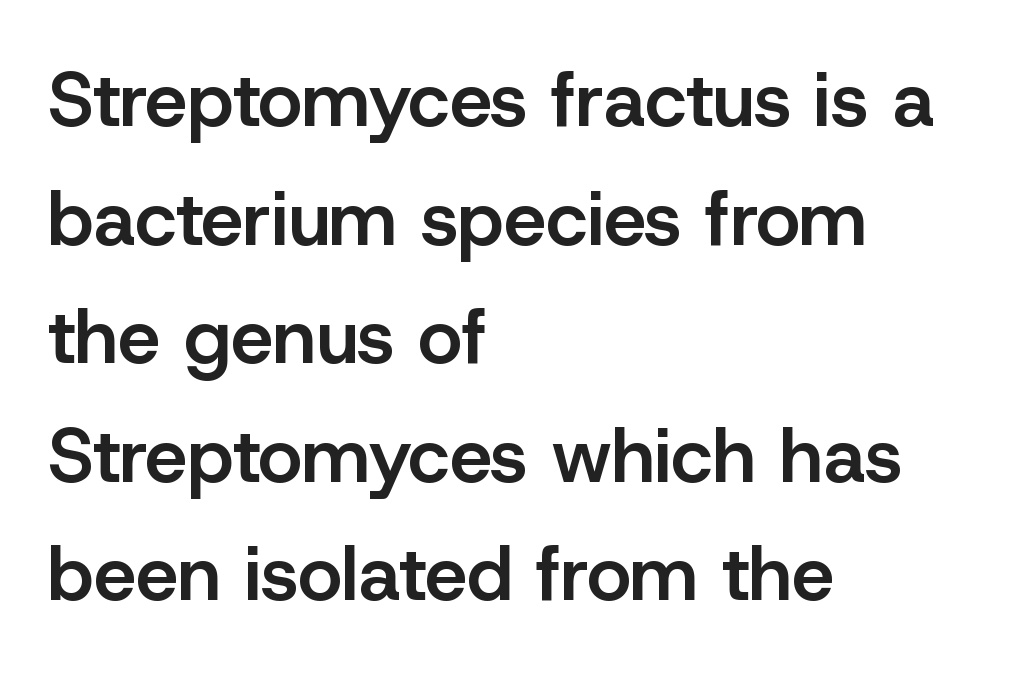
The image shows 76 px semibold sans-serif type, upright; set left-aligned, normal line spacing (1.56x), normal letter spacing, not underlined; low stroke contrast and a medium x-height.
